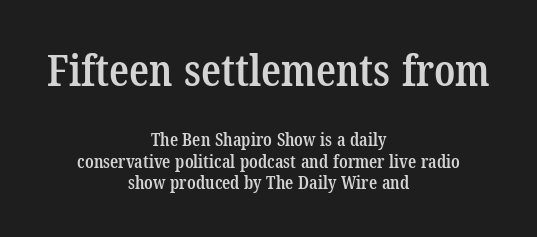
The image shows 44 px semibold, condensed serif type; set centered, line spacing 1.2x, normal letter spacing, not underlined; the first (top) block is 2.44x larger; low stroke contrast and a medium x-height.
